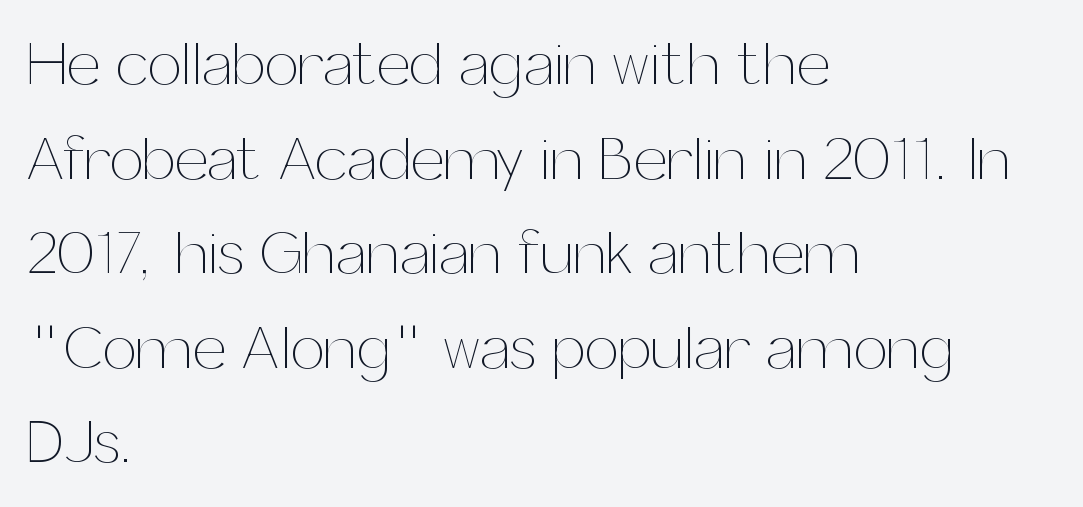
The gaps between neighbouring characters are ordinary and unremarkable. Line starts are locked; line ends wander. Unlike italic type, these characters show no tilt at all. Quick note: interline space is typical. The strokes are not fattened; the text isn't bold.
